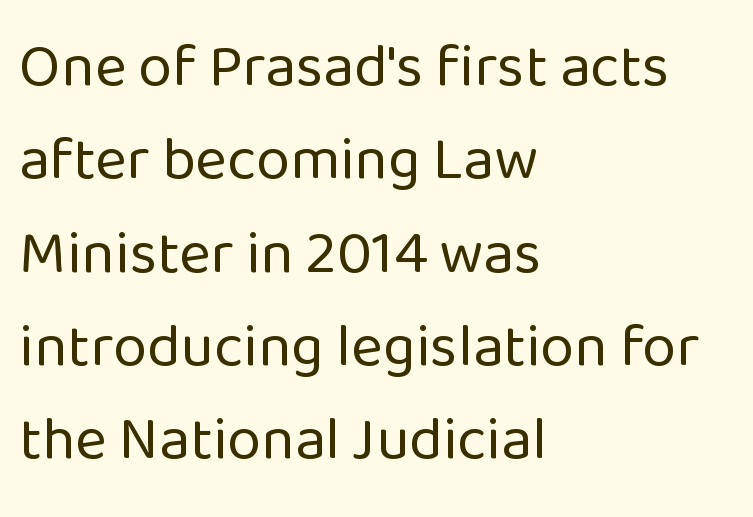
The image shows 61 px regular-weight sans-serif type, upright; set left-aligned, normal line spacing (1.53x), normal letter spacing, not underlined; low stroke contrast and a medium x-height.
